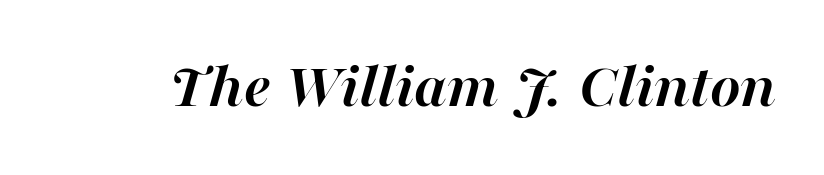
Q: Is the text bold? A: Yes.
Q: Is the text italic (slanted)? A: Yes, it leans right by about 16 degrees.
Q: Is the text underlined? A: No.
Q: Is the spacing between letters normal or unusually wide? A: Normal.
Q: Width (condensed, normal, or wide)? A: Normal.
Q: Stroke contrast? A: High.
Q: x-height? A: Medium.
Q: Monospaced? A: No.
